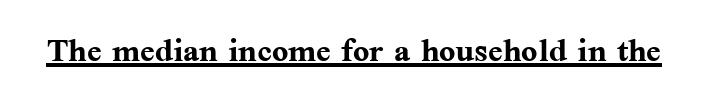
{"serif": "yes", "italic": "no", "bold": "yes", "weight": "semibold", "width": "normal", "stroke_contrast": "medium", "x_height": "medium", "monospaced": "no", "underline": "yes", "letter_spacing": "normal", "letter_spacing_em": 0.0, "glyph_px": 43}
